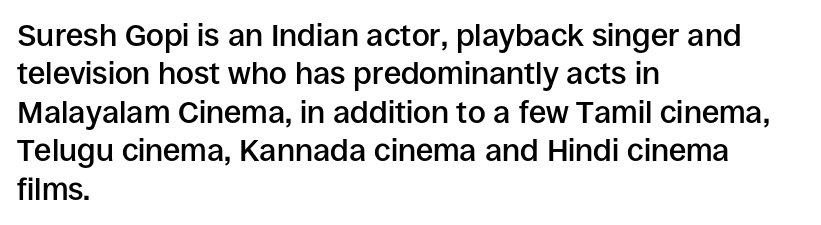
{"serif": "no", "italic": "no", "bold": "semi", "weight": "semibold", "width": "normal", "stroke_contrast": "low", "x_height": "large", "monospaced": "no", "underline": "no", "align": "left", "line_spacing_ratio": 1.24, "letter_spacing": "normal", "letter_spacing_em": 0.0, "glyph_px": 31}
